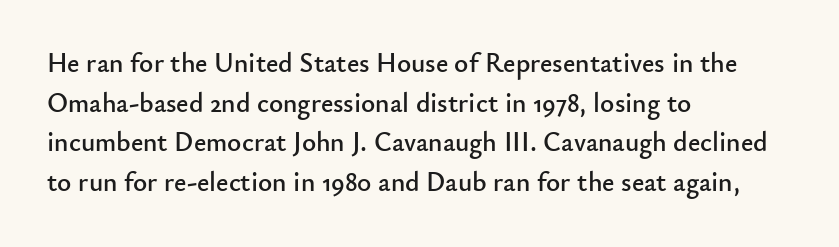
The image shows 27 px text type, upright; set left-aligned, normal line spacing (1.47x), normal letter spacing, not underlined.
